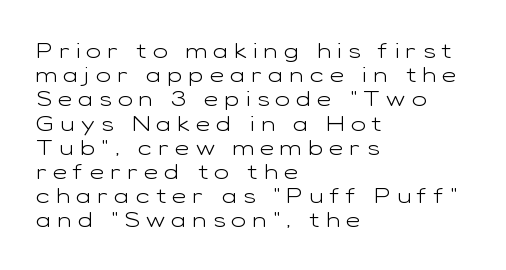
Q: Is the text bold? A: No.
Q: Is the text italic (slanted)? A: No, it is upright.
Q: Is the text underlined? A: No.
Q: How is the paragraph aligned? A: Left-aligned.
Q: Is the spacing between letters normal or unusually wide? A: Unusually wide.
Q: Is the spacing between lines tight, normal or loose? A: Tight.
